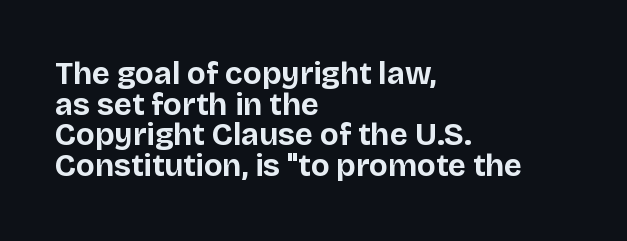
Q: Is the text bold? A: Yes.
Q: Is the text italic (slanted)? A: No, it is upright.
Q: Is the typeface a serif or a sans-serif typeface? A: Sans-serif.
Q: Is the text underlined? A: No.
Q: How is the paragraph aligned? A: Left-aligned.
Q: Is the spacing between letters normal or unusually wide? A: Normal.
Q: Is the spacing between lines tight, normal or loose? A: Tight.
Q: Width (condensed, normal, or wide)? A: Normal.
Q: Stroke contrast? A: Low.
Q: x-height? A: Large.
Q: Monospaced? A: No.
